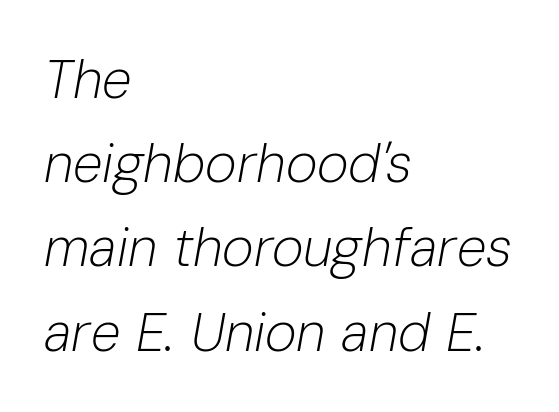
{"italic": "yes", "lean": "right", "slant_degrees": 10, "bold": "no", "weight": "light", "width": "normal", "stroke_contrast": "low", "x_height": "medium", "monospaced": "no", "underline": "no", "align": "left", "line_spacing": "normal", "line_spacing_ratio": 1.56, "letter_spacing": "normal", "letter_spacing_em": 0.0, "glyph_px": 54}
